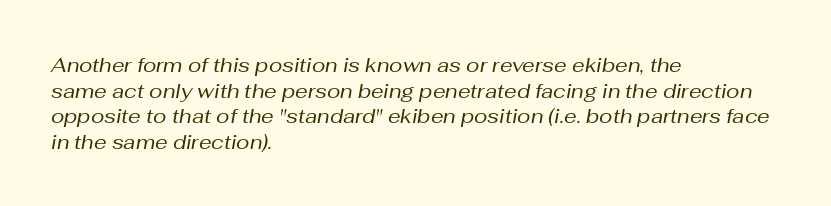
{"italic": "yes", "lean": "right", "slant_degrees": 10, "bold": "no", "underline": "no", "align": "left", "line_spacing": "normal", "line_spacing_ratio": 1.28, "letter_spacing": "normal", "letter_spacing_em": 0.0, "glyph_px": 20}
